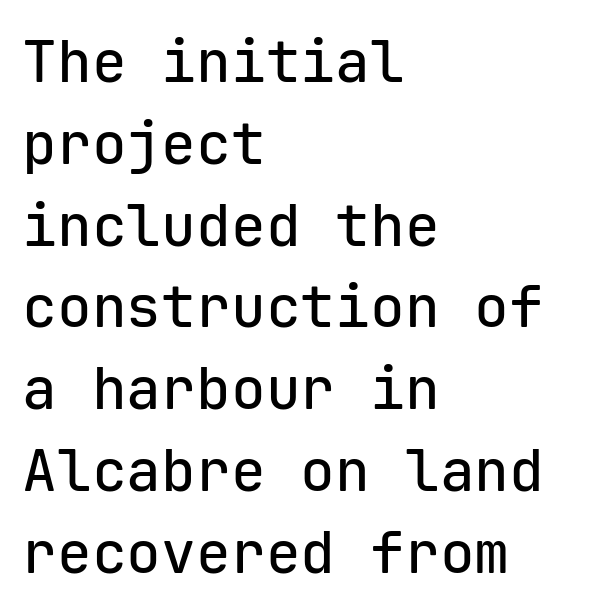
Q: Is the text italic (slanted)? A: No, it is upright.
Q: Is the typeface a serif or a sans-serif typeface? A: Sans-serif.
Q: Is the text underlined? A: No.
Q: How is the paragraph aligned? A: Left-aligned.
Q: Is the spacing between letters normal or unusually wide? A: Normal.
Q: Is the spacing between lines tight, normal or loose? A: Normal.
Q: Width (condensed, normal, or wide)? A: Normal.
Q: Stroke contrast? A: Low.
Q: x-height? A: Medium.
Q: Monospaced? A: Yes.
